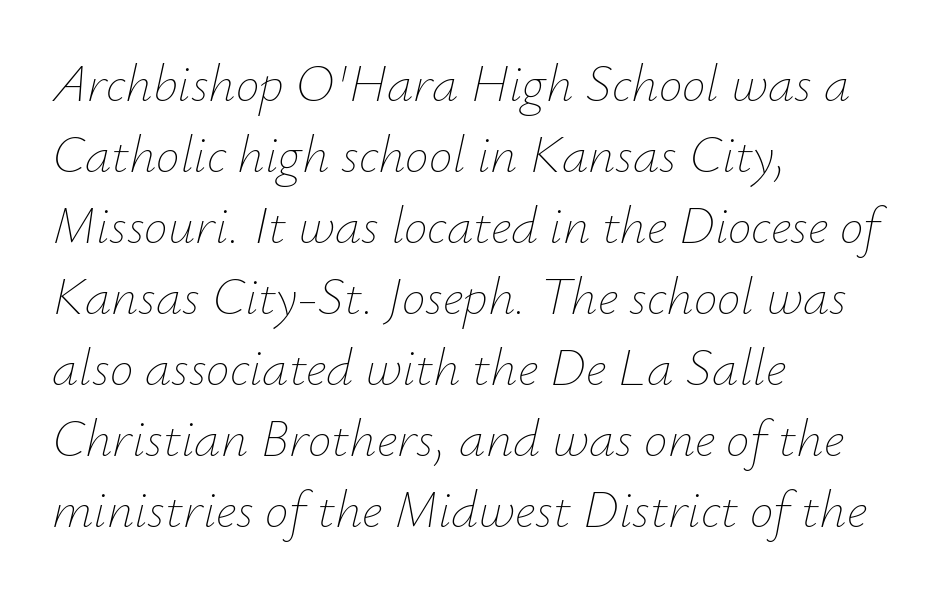
Q: Is the text bold? A: No.
Q: Is the text italic (slanted)? A: Yes, it leans right by about 12 degrees.
Q: Is the text underlined? A: No.
Q: How is the paragraph aligned? A: Left-aligned.
Q: Is the spacing between letters normal or unusually wide? A: Normal.
Q: Is the spacing between lines tight, normal or loose? A: Normal.
Q: Width (condensed, normal, or wide)? A: Normal.
Q: Stroke contrast? A: Low.
Q: x-height? A: Small.
Q: Monospaced? A: No.
